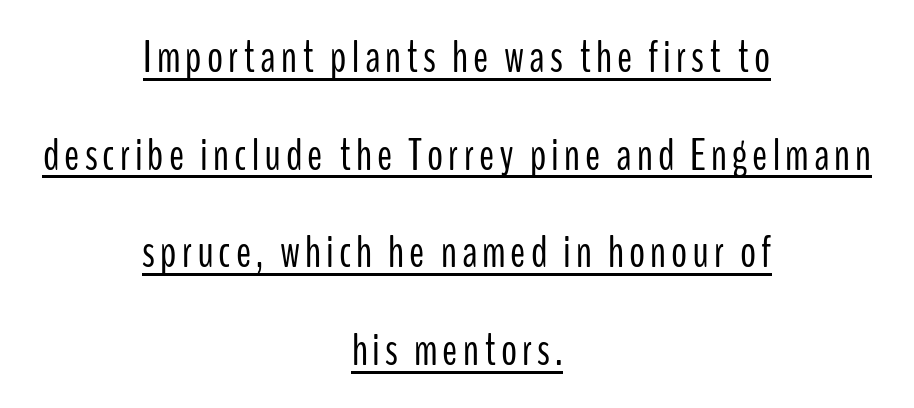
This is not heavy type; no bold has been used. Do the letters lean? They stand straight. Vertical spacing — loose. Every row of glyphs is offset so its center matches the block's center. Underlining? Definitely there.
